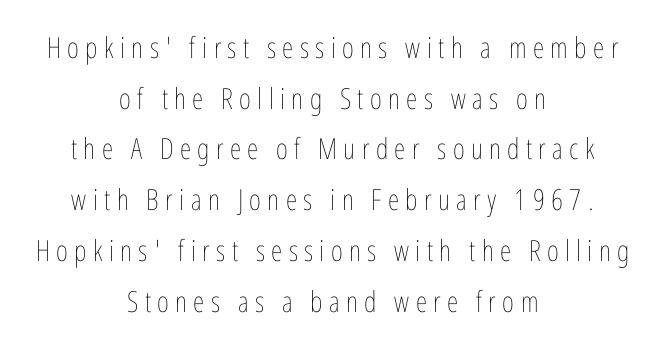
Q: Is the text bold? A: No.
Q: Is the text italic (slanted)? A: No, it is upright.
Q: Is the text underlined? A: No.
Q: How is the paragraph aligned? A: Centered.
Q: Is the spacing between letters normal or unusually wide? A: Unusually wide.
Q: Width (condensed, normal, or wide)? A: Condensed.
Q: Stroke contrast? A: Low.
Q: x-height? A: Medium.
Q: Monospaced? A: No.
